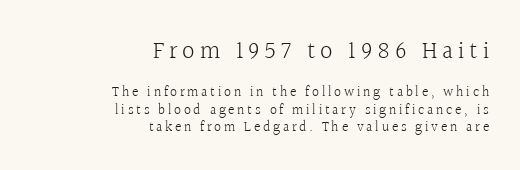
{"italic": "no", "bold": "no", "underline": "no", "align": "right", "line_spacing_ratio": 1.22, "larger_block": "first", "size_ratio": 1.79, "glyph_px": 25}
